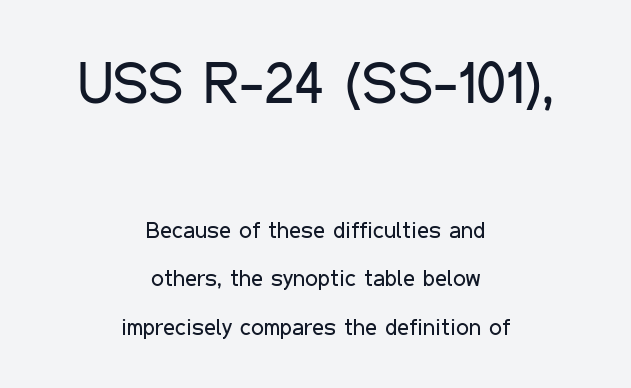
Q: Is the text bold? A: No.
Q: Is the text italic (slanted)? A: No, it is upright.
Q: Is the typeface a serif or a sans-serif typeface? A: Sans-serif.
Q: Is the text underlined? A: No.
Q: How is the paragraph aligned? A: Centered.
Q: Is the spacing between letters normal or unusually wide? A: Normal.
Q: Is the spacing between lines tight, normal or loose? A: Loose.
Q: Which block of text is set in a larger size, the first (top) or the second (bottom)? A: The first (top) one.
Q: Width (condensed, normal, or wide)? A: Condensed.
Q: Stroke contrast? A: Low.
Q: x-height? A: Medium.
Q: Monospaced? A: No.
